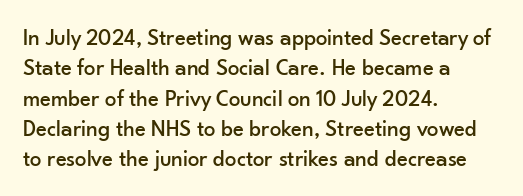
Q: Is the text italic (slanted)? A: No, it is upright.
Q: Is the text underlined? A: No.
Q: How is the paragraph aligned? A: Left-aligned.
Q: Is the spacing between letters normal or unusually wide? A: Normal.
Q: Is the spacing between lines tight, normal or loose? A: Normal.
